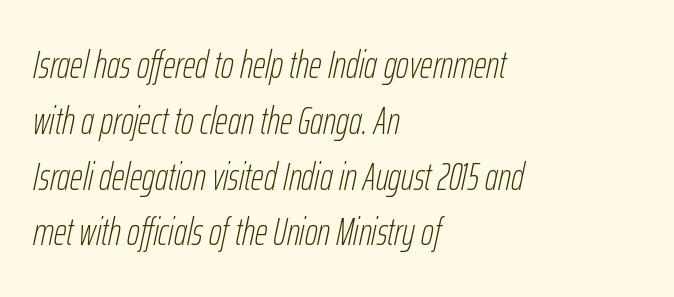
A typesetter would call this zero additional tracking. A clean baseline with only descenders dipping below it. Does the lettering tilt? It does — this is italic. Stroke thickness stays within the range of a standard reading face or lighter.
